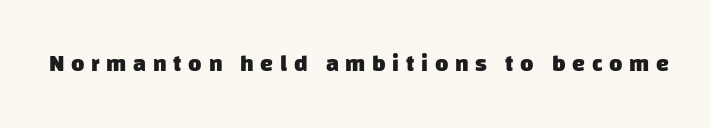
The face used here is rendered with a markedly widened letterfit. Glance below the letters and you will spot only blank space. Plenty of ink on the page — the face is bold.
